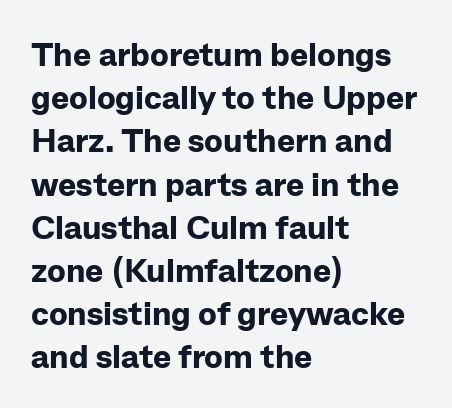
Inter-character spacing is left at the font's built-in metrics. Designer's note — italics off, roman on. Nope, no serifs anywhere on these letters. Glance below the letters and you will spot only blank space. Is there much room between lines? A standard amount, neither cramped nor airy. Proportional: the letters do not fall into vertical columns.
